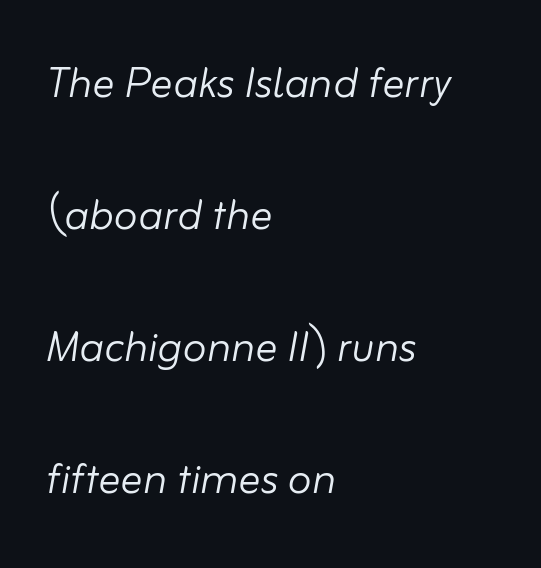
Leading: increased. This rendering features lettering with no underline. Is the type heavy? It reads as light-to-regular instead. Looks like regular typesetting: each glyph gets only the width it needs. Looking at the ascenders, they clearly lean. Horizontally, the lines are justified to the leading edge only.
